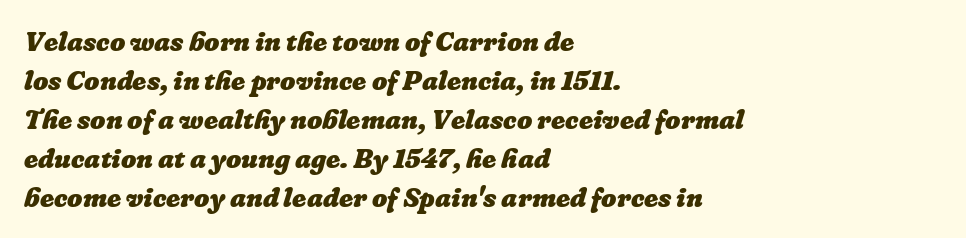
{"bold": "yes", "underline": "no", "align": "left", "line_spacing": "normal", "line_spacing_ratio": 1.44, "letter_spacing": "normal", "letter_spacing_em": 0.0, "glyph_px": 27}
